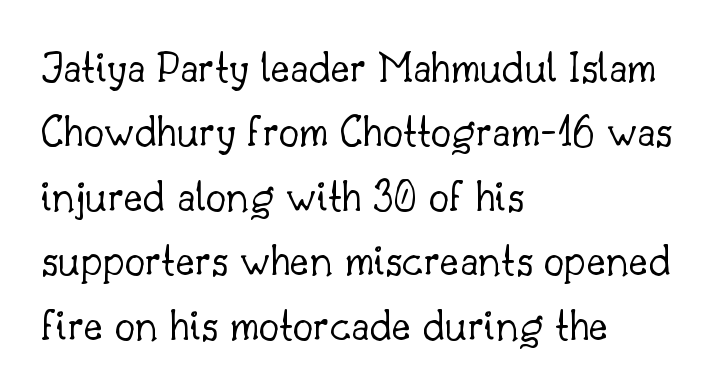
Is the letter spacing exaggerated? No — it looks like the ordinary default. The face used here is proportionally spaced, like ordinary book or web type. The rows are spaced the way most documents space them. Stems here are at most as thick as an everyday book face. When letters stand straight like this, we call the style roman or upright.
